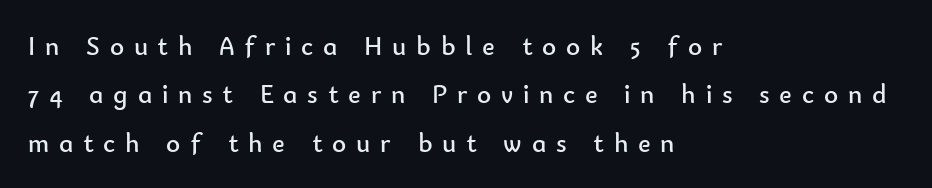
Bare-footed words on every line. Every row of glyphs begins at an identical x-position on the left. Look at the tracking — it's clearly loosened, letters drifting apart. Rendered with straight, roman letterforms. This is not heavy type; no bold has been used.
